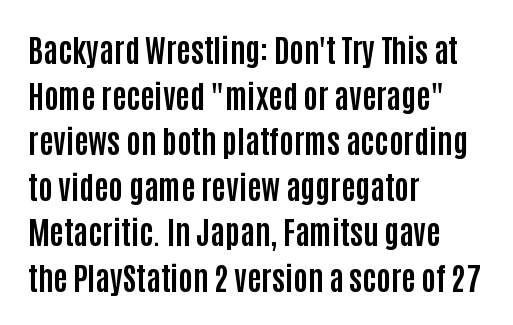
Q: Is the text bold? A: Yes.
Q: Is the text italic (slanted)? A: No, it is upright.
Q: Is the typeface a serif or a sans-serif typeface? A: Sans-serif.
Q: Is the text underlined? A: No.
Q: How is the paragraph aligned? A: Left-aligned.
Q: Is the spacing between letters normal or unusually wide? A: Normal.
Q: Is the spacing between lines tight, normal or loose? A: Normal.
Q: Width (condensed, normal, or wide)? A: Condensed.
Q: Stroke contrast? A: Low.
Q: x-height? A: Large.
Q: Monospaced? A: No.
